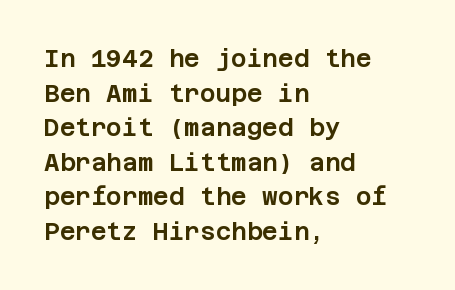
Q: Is the text italic (slanted)? A: No, it is upright.
Q: Is the text underlined? A: No.
Q: How is the paragraph aligned? A: Left-aligned.
Q: Is the spacing between letters normal or unusually wide? A: Normal.
Q: Is the spacing between lines tight, normal or loose? A: Normal.
